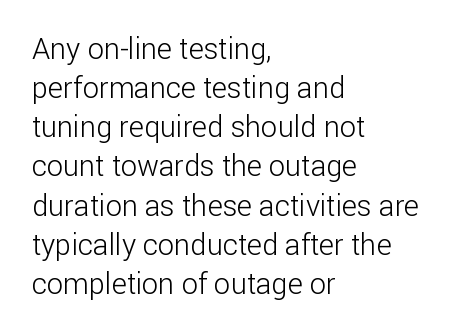
The image shows 29 px light sans-serif type, upright; set left-aligned, normal line spacing (1.35x), normal letter spacing, not underlined; low stroke contrast and a medium x-height.
